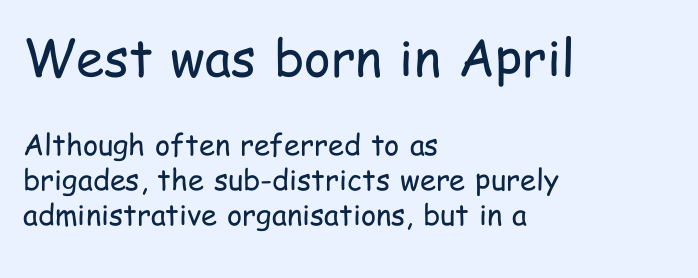
Q: Is the text bold? A: No.
Q: Is the text italic (slanted)? A: No, it is upright.
Q: Is the typeface a serif or a sans-serif typeface? A: Sans-serif.
Q: Is the text underlined? A: No.
Q: How is the paragraph aligned? A: Left-aligned.
Q: Is the spacing between letters normal or unusually wide? A: Normal.
Q: Which block of text is set in a larger size, the first (top) or the second (bottom)? A: The first (top) one.
Q: Width (condensed, normal, or wide)? A: Condensed.
Q: Stroke contrast? A: Low.
Q: x-height? A: Medium.
Q: Monospaced? A: No.
